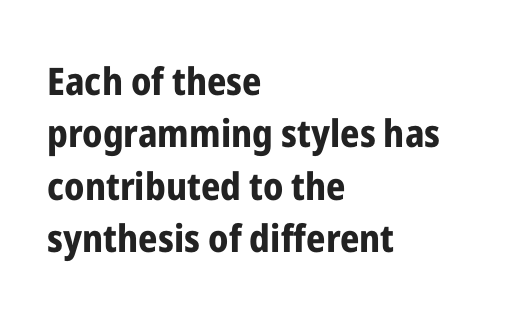
The image shows 38 px bold, condensed sans-serif type, upright; set left-aligned, normal line spacing (1.38x), normal letter spacing, not underlined; low stroke contrast and a medium x-height.
